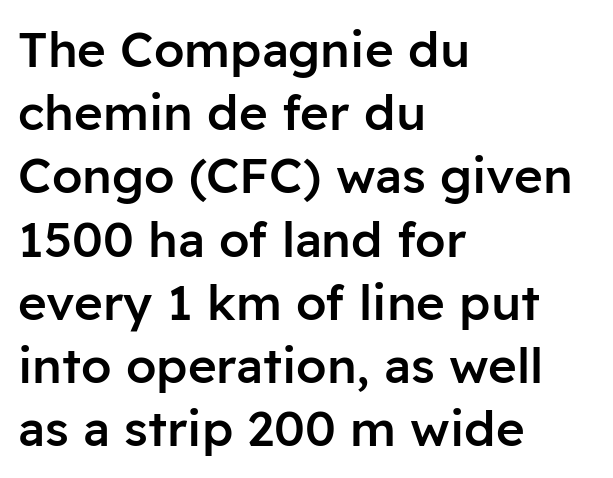
How heavy is the stroke? Medium-heavy — a semibold, shy of bold. Typeset ragged right — the left edge is the straight one. Each new line begins a customary step beneath the previous one. Every stem runs plumb, perpendicular to the baseline. Rule under the text: the space is simply empty.
